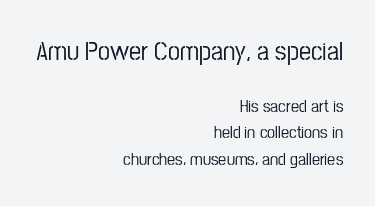
The image shows 27 px text type, upright; set right-aligned, normal line spacing (1.46x), normal letter spacing, not underlined; the first (top) block is 1.5x larger.
